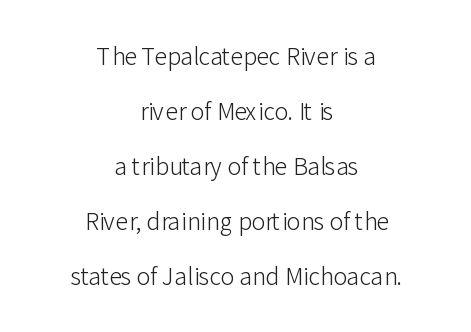
Q: Is the text bold? A: No.
Q: Is the text italic (slanted)? A: No, it is upright.
Q: Is the text underlined? A: No.
Q: How is the paragraph aligned? A: Centered.
Q: Is the spacing between letters normal or unusually wide? A: Normal.
Q: Is the spacing between lines tight, normal or loose? A: Loose.
